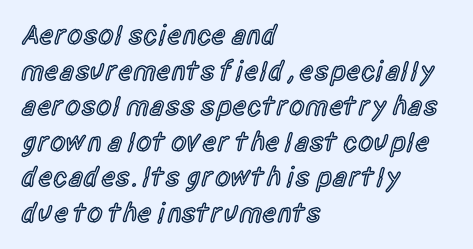
{"serif": "no", "bold": "semi", "weight": "semibold", "width": "condensed", "x_height": "large", "monospaced": "no", "underline": "no", "align": "left", "line_spacing": "normal", "line_spacing_ratio": 1.27, "letter_spacing": "normal", "letter_spacing_em": 0.0, "glyph_px": 28}
